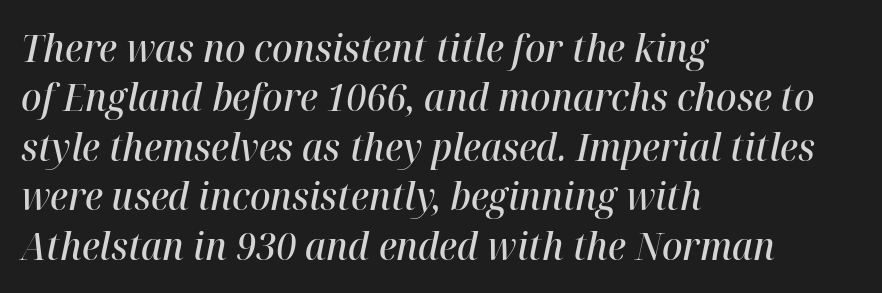
Q: Is the text bold? A: Semi-bold.
Q: Is the text italic (slanted)? A: Yes, it leans right by about 12 degrees.
Q: Is the text underlined? A: No.
Q: How is the paragraph aligned? A: Left-aligned.
Q: Is the spacing between letters normal or unusually wide? A: Normal.
Q: Is the spacing between lines tight, normal or loose? A: Normal.
Q: Width (condensed, normal, or wide)? A: Normal.
Q: Stroke contrast? A: High.
Q: x-height? A: Medium.
Q: Monospaced? A: No.
